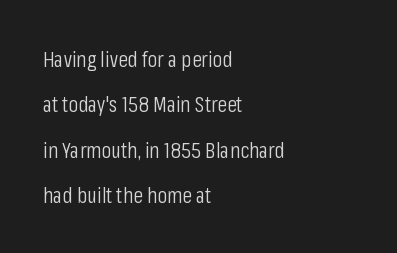
Every character sits straight up, as roman type does. Horizontal bands of white between lines are thick stripes. A student would call this left alignment; a typographer would say flush left, rag right. The area under the type is left untouched.
